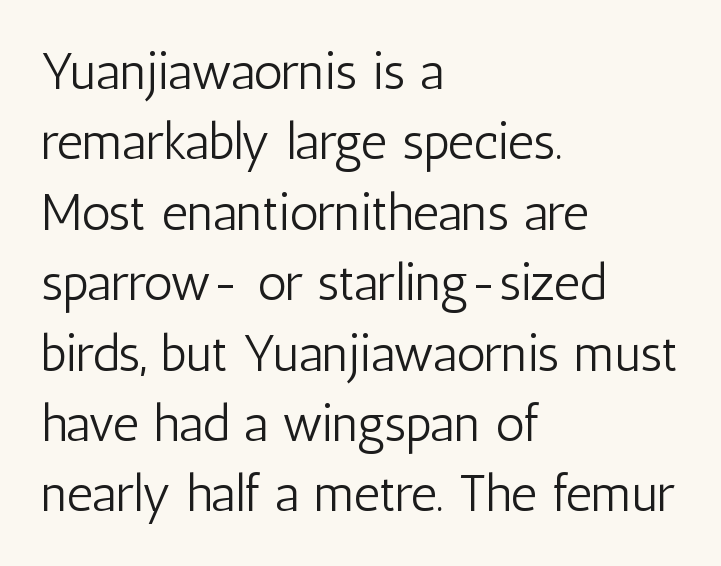
{"serif": "no", "italic": "no", "bold": "no", "weight": "light", "width": "condensed", "stroke_contrast": "low", "x_height": "medium", "monospaced": "no", "underline": "no", "align": "left", "line_spacing": "normal", "line_spacing_ratio": 1.38, "letter_spacing": "normal", "letter_spacing_em": 0.0, "glyph_px": 51}
